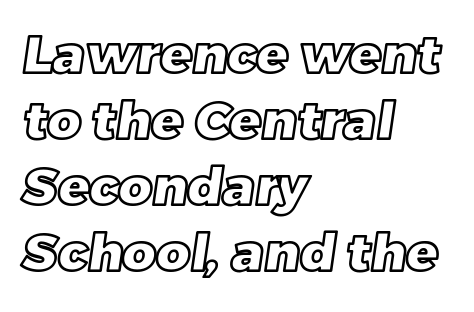
Q: Is the text underlined? A: No.
Q: How is the paragraph aligned? A: Left-aligned.
Q: Is the spacing between letters normal or unusually wide? A: Normal.
Q: Is the spacing between lines tight, normal or loose? A: Normal.
Q: Width (condensed, normal, or wide)? A: Normal.
Q: x-height? A: Large.
Q: Monospaced? A: No.
